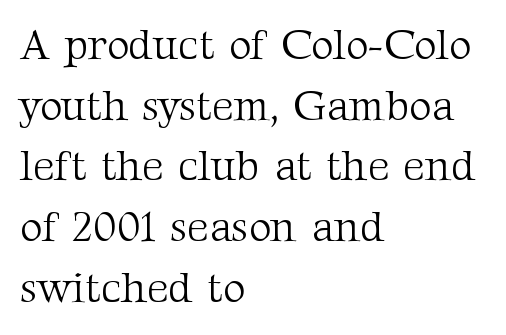
{"serif": "yes", "italic": "no", "bold": "no", "weight": "light", "width": "normal", "stroke_contrast": "medium", "x_height": "medium", "monospaced": "no", "underline": "no", "align": "left", "line_spacing": "normal", "line_spacing_ratio": 1.41, "letter_spacing": "normal", "letter_spacing_em": 0.0, "glyph_px": 43}
